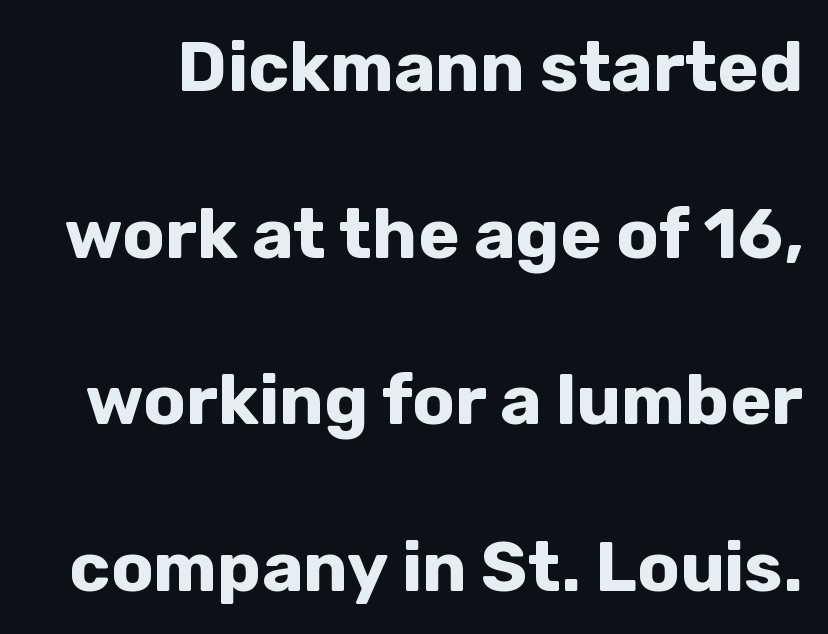
Quick note: interline space is abundant. Heft: maximum for text — a bold. If you drew a line through each stem, it would be perfectly vertical. Bare-footed words on every line. Standard letterfit; no display-style spreading of the glyphs.
